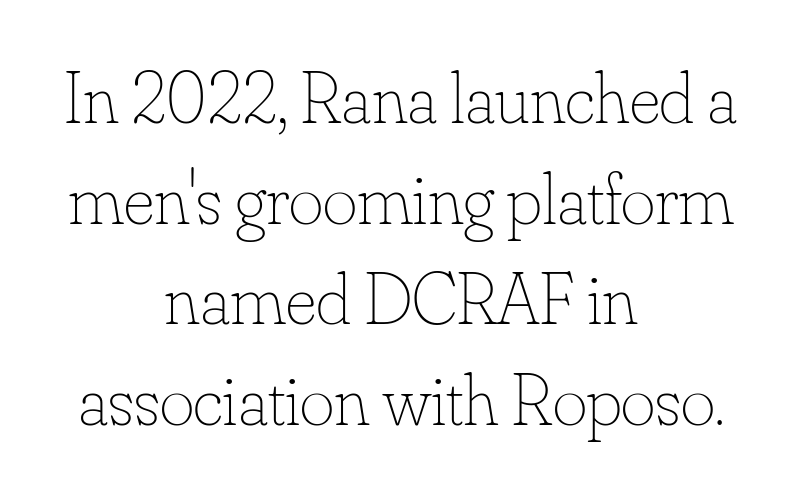
{"italic": "no", "bold": "no", "weight": "thin", "width": "normal", "stroke_contrast": "low", "x_height": "small", "monospaced": "no", "underline": "no", "align": "center", "line_spacing": "normal", "line_spacing_ratio": 1.36, "letter_spacing": "normal", "letter_spacing_em": 0.0, "glyph_px": 74}
